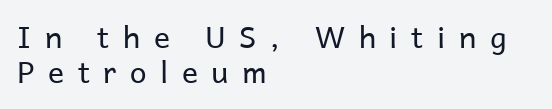
Q: Is the text bold? A: No.
Q: Is the text italic (slanted)? A: No, it is upright.
Q: Is the typeface a serif or a sans-serif typeface? A: Sans-serif.
Q: Is the text underlined? A: No.
Q: How is the paragraph aligned? A: Left-aligned.
Q: Is the spacing between letters normal or unusually wide? A: Unusually wide.
Q: Width (condensed, normal, or wide)? A: Normal.
Q: Stroke contrast? A: Low.
Q: x-height? A: Medium.
Q: Monospaced? A: No.
